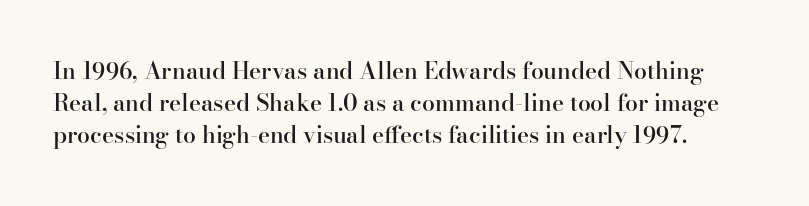
The image shows 23 px text type, upright; set normal line spacing (1.39x), normal letter spacing, not underlined.
